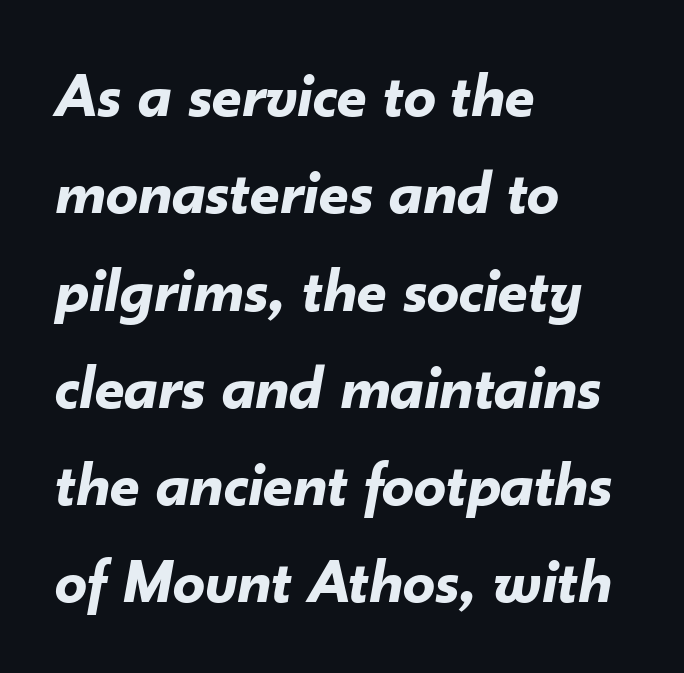
Q: Is the text bold? A: Yes.
Q: Is the text italic (slanted)? A: Yes, it leans right by about 10 degrees.
Q: Is the text underlined? A: No.
Q: How is the paragraph aligned? A: Left-aligned.
Q: Is the spacing between letters normal or unusually wide? A: Normal.
Q: Is the spacing between lines tight, normal or loose? A: Normal.
Q: Width (condensed, normal, or wide)? A: Normal.
Q: Stroke contrast? A: Low.
Q: x-height? A: Small.
Q: Monospaced? A: No.
